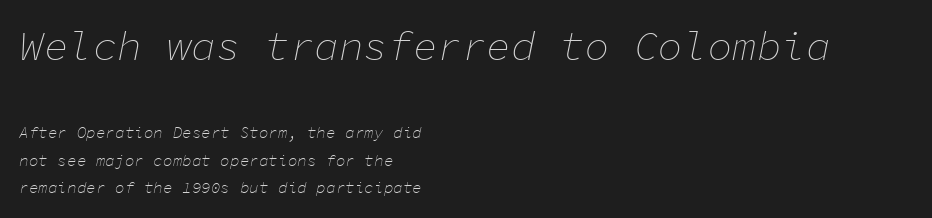
Q: Is the text bold? A: No.
Q: Is the text italic (slanted)? A: Yes, it leans right by about 11 degrees.
Q: Is the text underlined? A: No.
Q: How is the paragraph aligned? A: Left-aligned.
Q: Is the spacing between letters normal or unusually wide? A: Normal.
Q: Which block of text is set in a larger size, the first (top) or the second (bottom)? A: The first (top) one.
Q: Width (condensed, normal, or wide)? A: Normal.
Q: Stroke contrast? A: Low.
Q: x-height? A: Medium.
Q: Monospaced? A: Yes.
